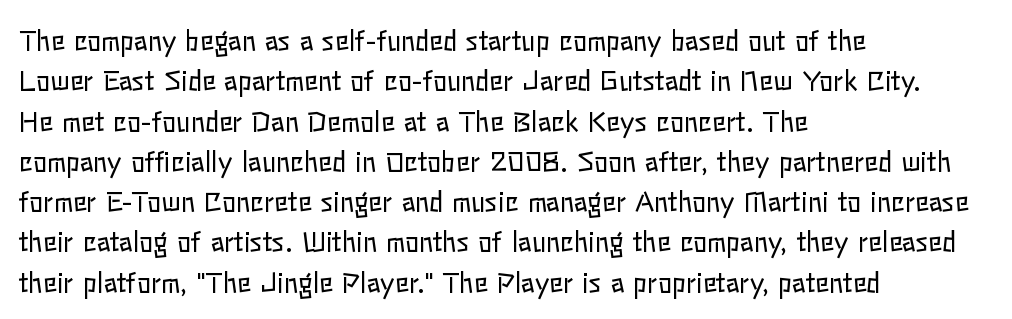
Check the space under the baseline: it is left empty. The type sits square on the baseline with zero lean. Line spacing here is normal. Casual observation: everything's shoved over to the left. Honestly, the letter spacing is just normal — you wouldn't notice it.
